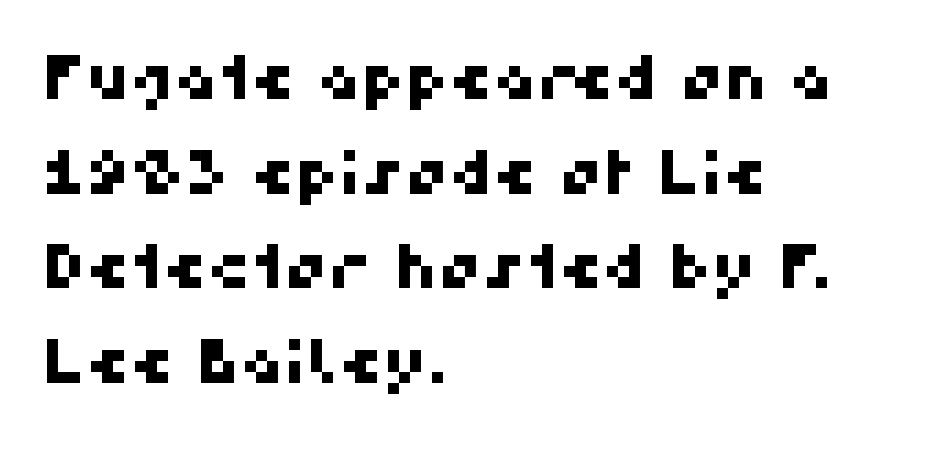
The image shows 61 px sans-serif type; set left-aligned, normal line spacing (1.55x), normal letter spacing, not underlined; high stroke contrast and a medium x-height.
